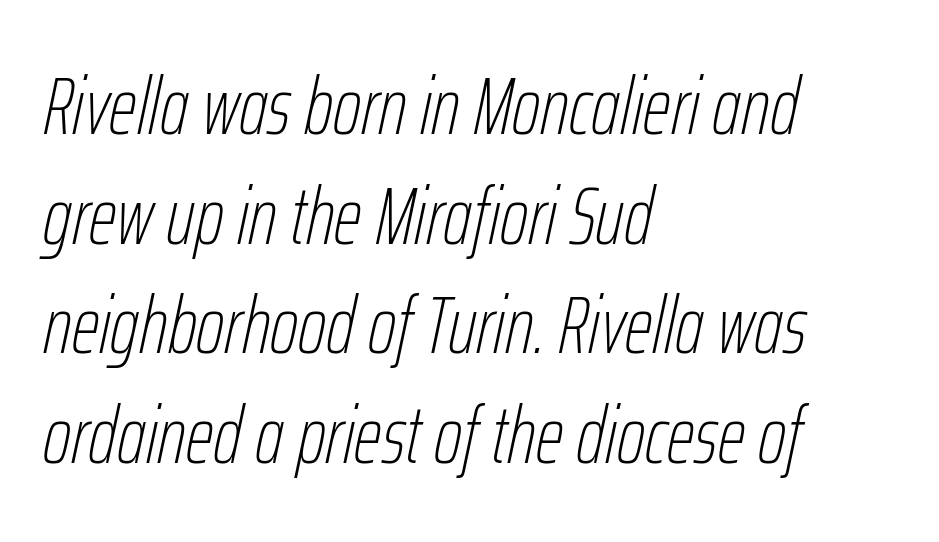
These lines keep a tight, regular rhythm from letter to letter. A normal amount of white space separates one row of letters from the next. If you drew a ruler down the left edge, every line would touch it. The typeface has the unassuming heft of standard copy or less. Would a proofreader flag this as italicized? Yes. Clear beneath every line of the passage.
